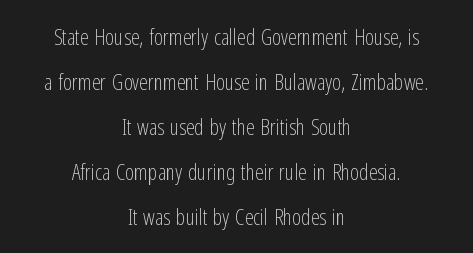
{"italic": "no", "bold": "no", "underline": "no", "align": "center", "line_spacing": "loose", "line_spacing_ratio": 2.04, "letter_spacing": "normal", "letter_spacing_em": 0.0, "glyph_px": 22}
